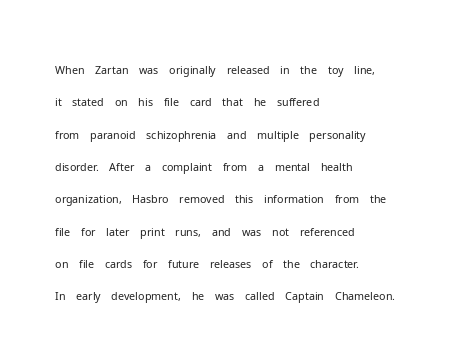
{"italic": "no", "bold": "no", "underline": "no", "align": "left", "line_spacing": "normal", "line_spacing_ratio": 1.47, "letter_spacing": "normal", "letter_spacing_em": 0.0, "glyph_px": 22}
